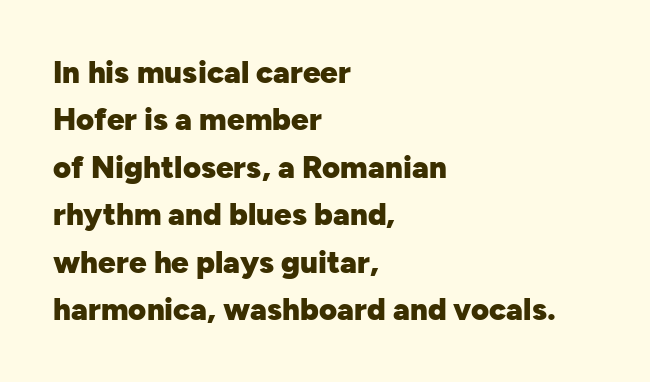
The image shows 31 px heavy sans-serif type, upright; set left-aligned, normal line spacing (1.53x), normal letter spacing, not underlined; low stroke contrast and a medium x-height.
